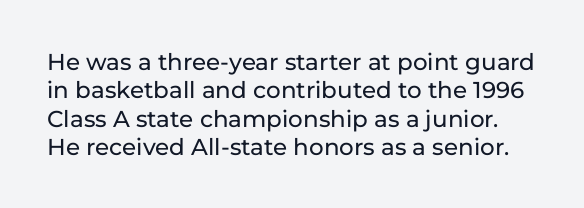
The image shows 23 px text type, upright; set line spacing 1.23x, normal letter spacing, not underlined.
